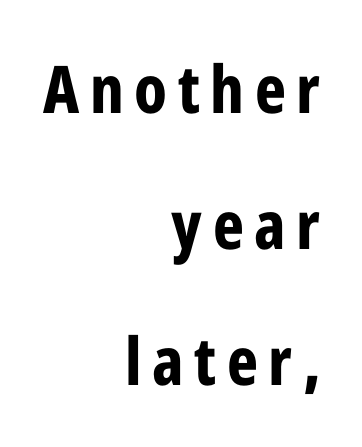
Q: Is the text bold? A: Yes.
Q: Is the text italic (slanted)? A: No, it is upright.
Q: Is the typeface a serif or a sans-serif typeface? A: Sans-serif.
Q: Is the text underlined? A: No.
Q: How is the paragraph aligned? A: Right-aligned.
Q: Is the spacing between lines tight, normal or loose? A: Loose.
Q: Width (condensed, normal, or wide)? A: Condensed.
Q: Stroke contrast? A: Low.
Q: x-height? A: Medium.
Q: Monospaced? A: No.
